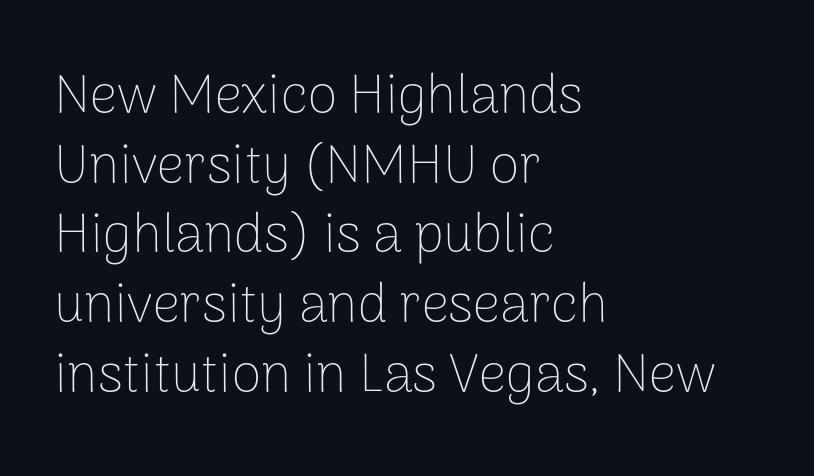
{"serif": "no", "italic": "no", "bold": "no", "weight": "thin", "width": "normal", "stroke_contrast": "low", "x_height": "medium", "monospaced": "no", "underline": "no", "align": "left", "line_spacing": "normal", "line_spacing_ratio": 1.29, "letter_spacing": "normal", "letter_spacing_em": 0.0, "glyph_px": 54}
